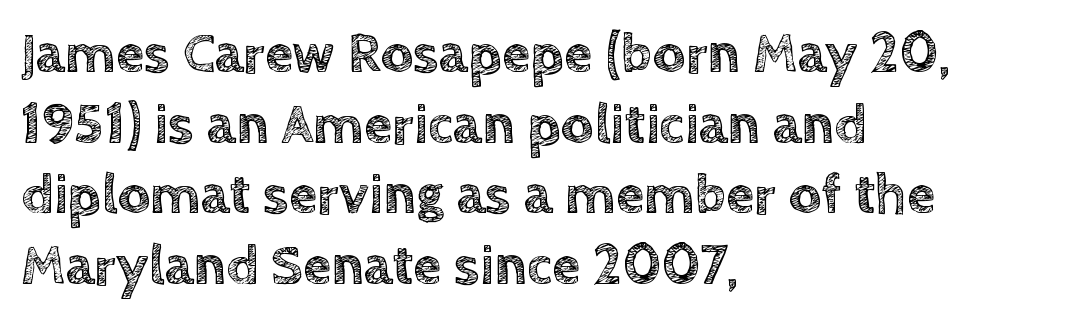
The typesetter chose a ragged-right arrangement here. Bare-footed words on every line. Posture: upright roman. A typesetter would call this zero additional tracking.
